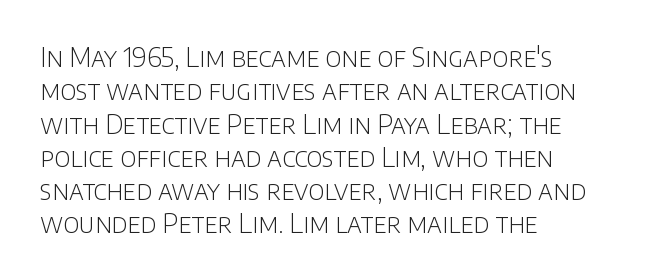
{"italic": "no", "bold": "no", "underline": "no", "align": "left", "line_spacing": "normal", "line_spacing_ratio": 1.28, "letter_spacing": "normal", "letter_spacing_em": 0.0, "glyph_px": 26}
